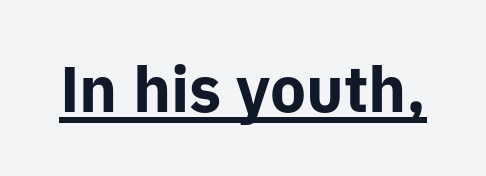
The image shows 64 px bold sans-serif type, upright; set normal letter spacing, underlined; low stroke contrast and a medium x-height.
